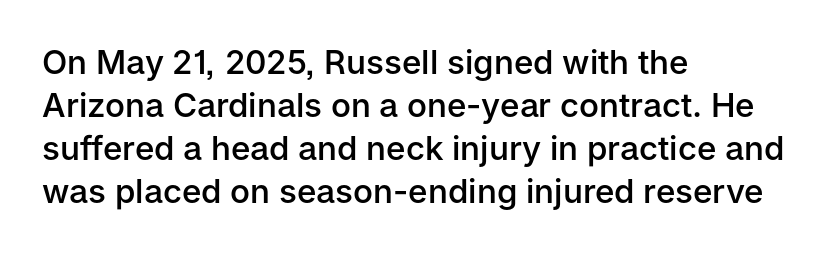
The letterforms sit shoulder to shoulder at normal distance. What weight is shown? A semibold, between regular and bold. Plain, unruled lines of type. The compositor pushed each line to the left boundary.
